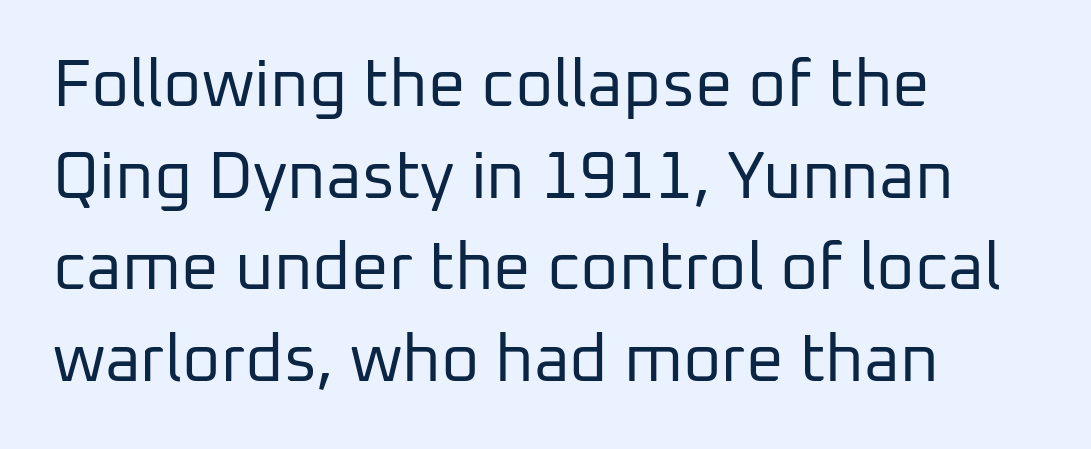
{"serif": "no", "italic": "no", "bold": "no", "weight": "regular", "width": "normal", "stroke_contrast": "low", "x_height": "medium", "monospaced": "no", "underline": "no", "align": "left", "line_spacing": "normal", "line_spacing_ratio": 1.39, "letter_spacing": "normal", "letter_spacing_em": 0.0, "glyph_px": 66}
